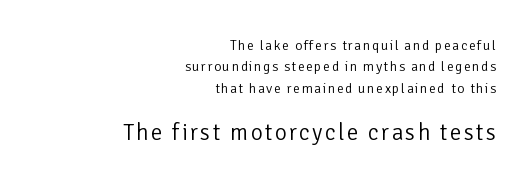
{"italic": "no", "bold": "no", "underline": "no", "align": "right", "line_spacing": "normal", "line_spacing_ratio": 1.52, "larger_block": "second", "size_ratio": 1.64, "glyph_px": 23}
